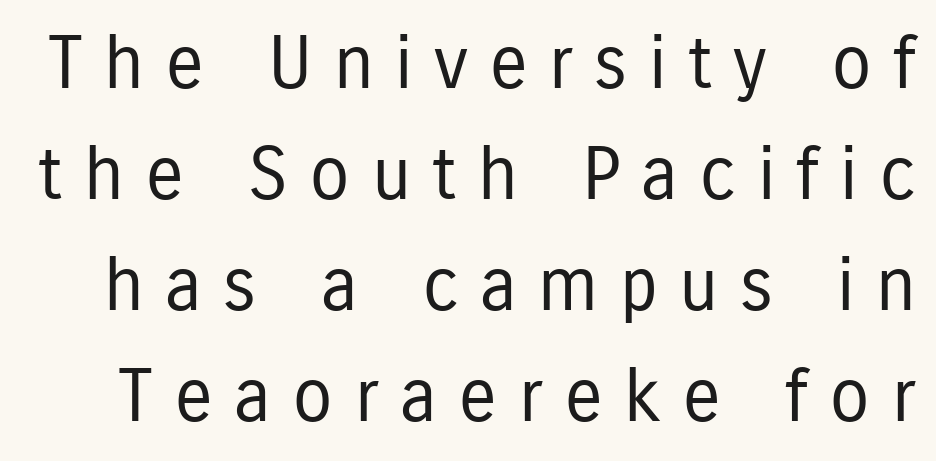
Q: Is the text bold? A: No.
Q: Is the text italic (slanted)? A: No, it is upright.
Q: Is the typeface a serif or a sans-serif typeface? A: Sans-serif.
Q: Is the text underlined? A: No.
Q: Is the spacing between letters normal or unusually wide? A: Unusually wide.
Q: Is the spacing between lines tight, normal or loose? A: Normal.
Q: Width (condensed, normal, or wide)? A: Condensed.
Q: Stroke contrast? A: Low.
Q: x-height? A: Medium.
Q: Monospaced? A: No.
